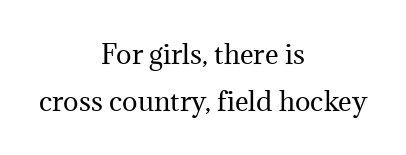
Q: Is the text bold? A: No.
Q: Is the text italic (slanted)? A: No, it is upright.
Q: Is the text underlined? A: No.
Q: How is the paragraph aligned? A: Centered.
Q: Is the spacing between letters normal or unusually wide? A: Normal.
